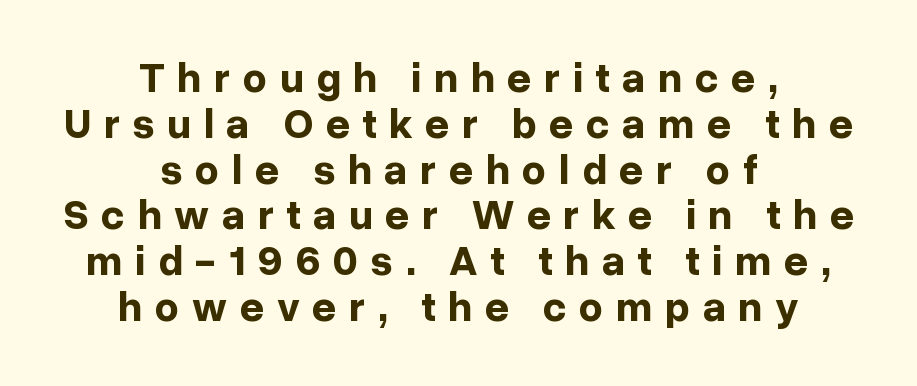
The image shows 42 px bold sans-serif type, upright; set centered, tight line spacing (1.09x), unusually wide letter spacing (+0.3 em), not underlined; low stroke contrast and a medium x-height.
